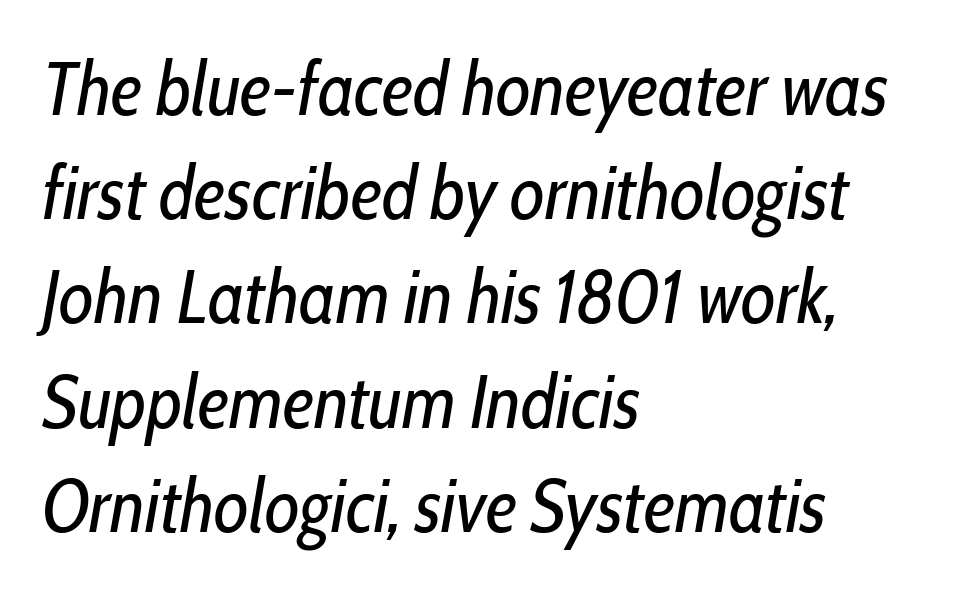
The image shows 75 px regular-weight, condensed type, italic (leaning right); set left-aligned, normal line spacing (1.39x), normal letter spacing, not underlined; low stroke contrast and a medium x-height.
